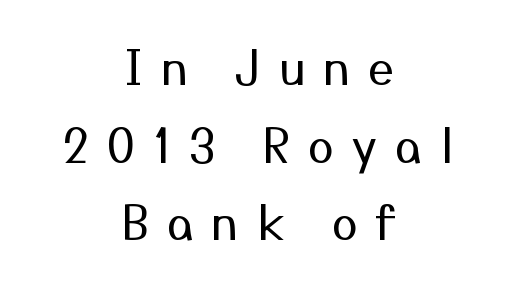
Q: Is the text bold? A: No.
Q: Is the text italic (slanted)? A: No, it is upright.
Q: Is the typeface a serif or a sans-serif typeface? A: Sans-serif.
Q: Is the text underlined? A: No.
Q: How is the paragraph aligned? A: Centered.
Q: Is the spacing between letters normal or unusually wide? A: Unusually wide.
Q: Is the spacing between lines tight, normal or loose? A: Normal.
Q: Width (condensed, normal, or wide)? A: Normal.
Q: Stroke contrast? A: Medium.
Q: x-height? A: Medium.
Q: Monospaced? A: No.
